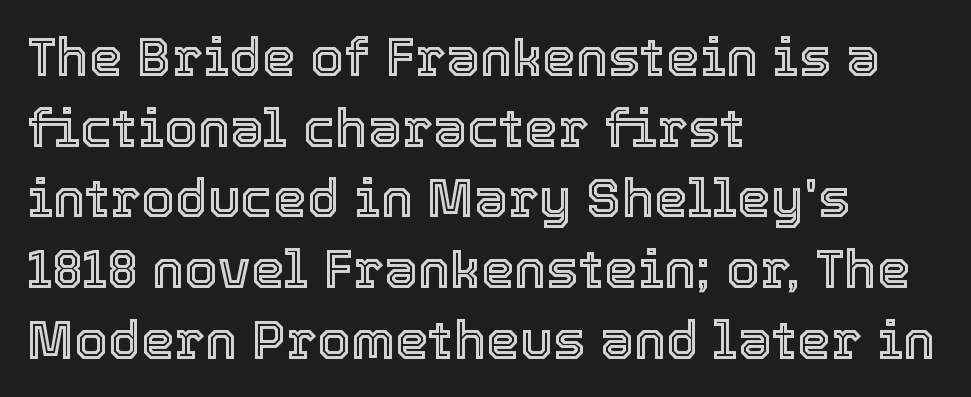
The string is rendered with underlining switched off. A typesetter would call this zero additional tracking. This block has exactly the height ordinary leading produces. Upright lettering throughout. Each letter keeps its own natural width here, so spacing adapts to shape. One-word summary of the alignment: left.
